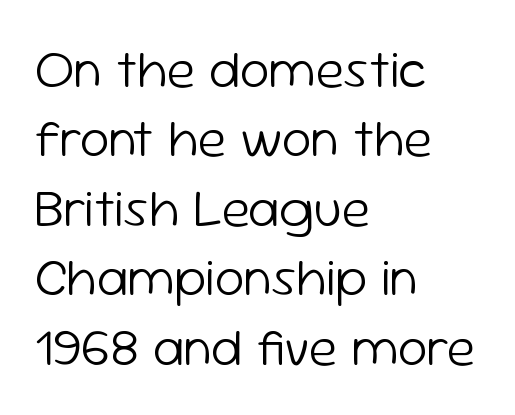
{"serif": "no", "italic": "no", "bold": "no", "weight": "light", "width": "normal", "stroke_contrast": "low", "x_height": "medium", "monospaced": "no", "underline": "no", "align": "left", "line_spacing": "normal", "line_spacing_ratio": 1.31, "letter_spacing": "normal", "letter_spacing_em": 0.0, "glyph_px": 53}
